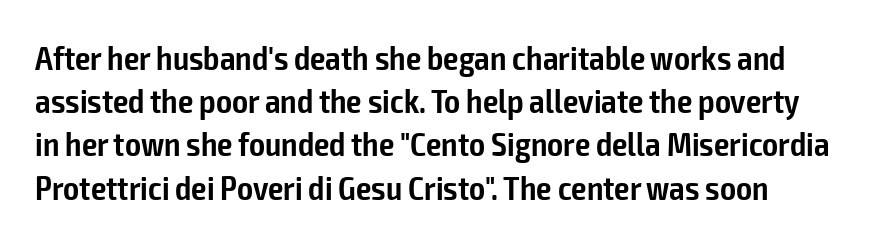
Rule under the text: the space is simply empty. Students, note that the glyphs here touch the page at normal intervals. Looks like regular typesetting: each glyph gets only the width it needs. Is there much room between lines? A standard amount, neither cramped nor airy. Examine the stroke ends and you'll find no serifs.
